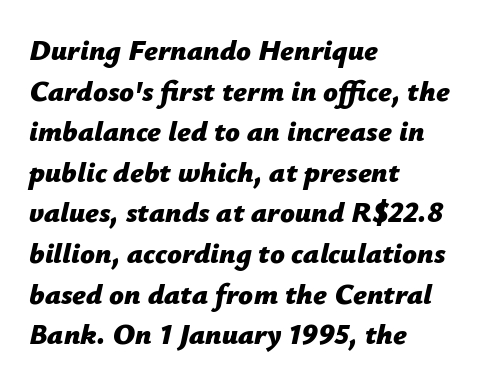
The image shows 29 px bold type, italic (leaning right); set left-aligned, normal line spacing (1.4x), normal letter spacing, not underlined; low stroke contrast and a medium x-height.
